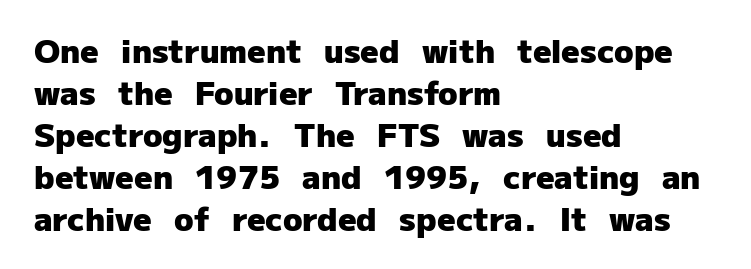
{"serif": "no", "italic": "no", "bold": "yes", "weight": "heavy", "width": "normal", "stroke_contrast": "low", "x_height": "medium", "monospaced": "no", "underline": "no", "align": "left", "line_spacing": "normal", "line_spacing_ratio": 1.31, "letter_spacing": "normal", "letter_spacing_em": 0.0, "glyph_px": 32}
